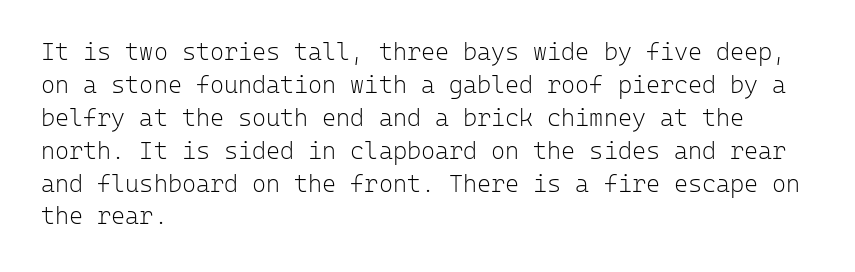
{"italic": "no", "bold": "no", "underline": "no", "align": "left", "line_spacing": "normal", "line_spacing_ratio": 1.37, "letter_spacing": "normal", "letter_spacing_em": 0.0, "glyph_px": 24}
